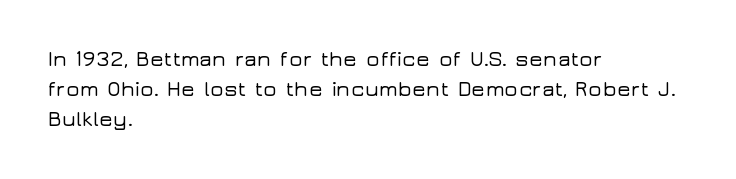
Which margin do the lines hug? The left one — the right edge is uneven. The letters stand upright; this is a roman face. Any mark beneath the type? The region is blank. The space between consecutive lines is moderate. No extra tracking has been applied to these lines.
